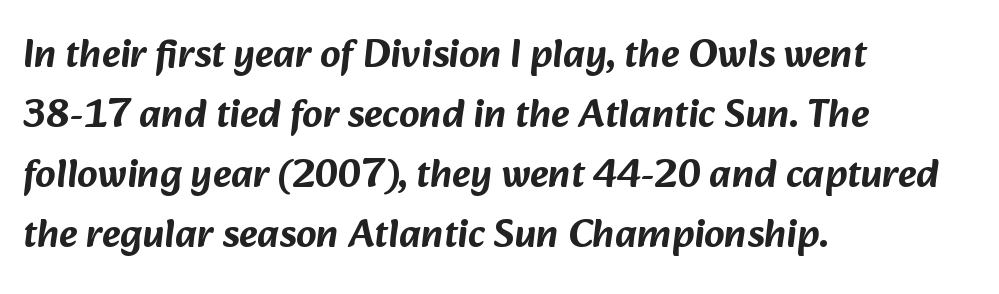
Q: Is the typeface a serif or a sans-serif typeface? A: Sans-serif.
Q: Is the text underlined? A: No.
Q: How is the paragraph aligned? A: Left-aligned.
Q: Is the spacing between letters normal or unusually wide? A: Normal.
Q: Is the spacing between lines tight, normal or loose? A: Normal.
Q: Width (condensed, normal, or wide)? A: Normal.
Q: Stroke contrast? A: Low.
Q: x-height? A: Medium.
Q: Monospaced? A: No.
